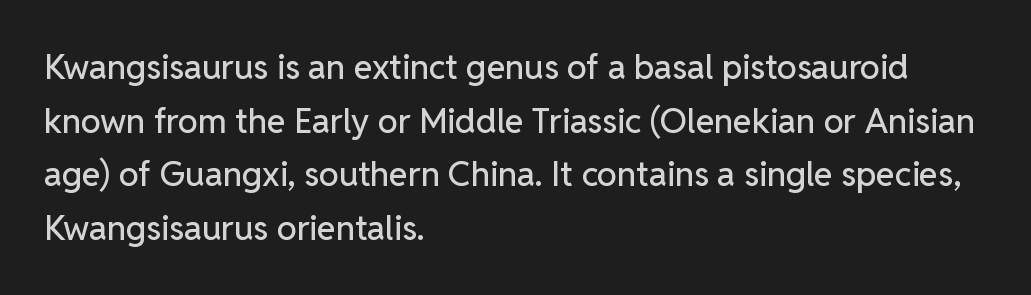
Looks like regular typesetting: each glyph gets only the width it needs. It's the straight-up-and-down kind of type. The passage shown has conventional tracking throughout. The space between consecutive lines is moderate.
